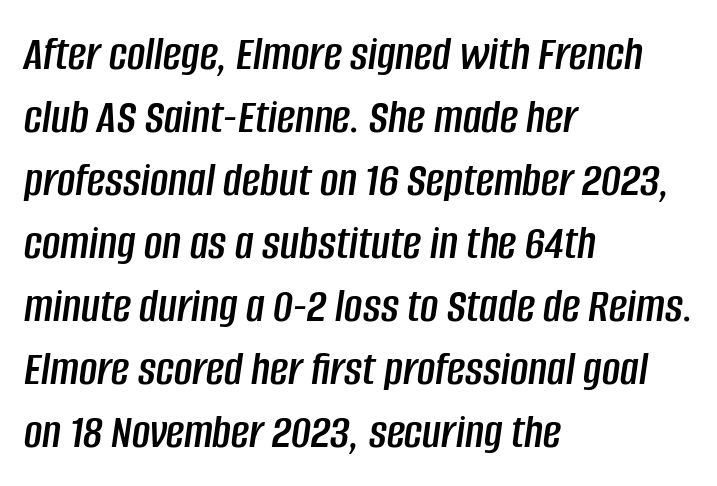
The image shows 50 px condensed type, italic (leaning right); set left-aligned, normal line spacing (1.26x), normal letter spacing, not underlined; low stroke contrast and a large x-height.
